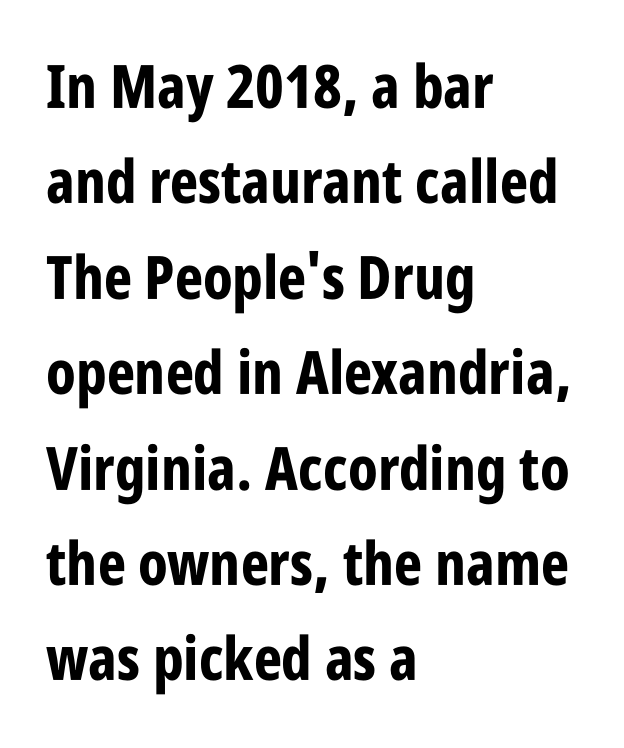
Look at the tracking — it's just the regular setting, nothing added. The rendering uses natural spacing where letterforms have individual widths. On the weight axis this lands at bold, roughly 700. Descenders hang freely into open space.
